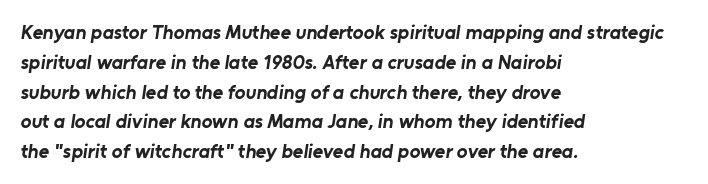
{"bold": "yes", "underline": "no", "align": "left", "line_spacing": "normal", "line_spacing_ratio": 1.49, "letter_spacing": "normal", "letter_spacing_em": 0.0, "glyph_px": 20}
